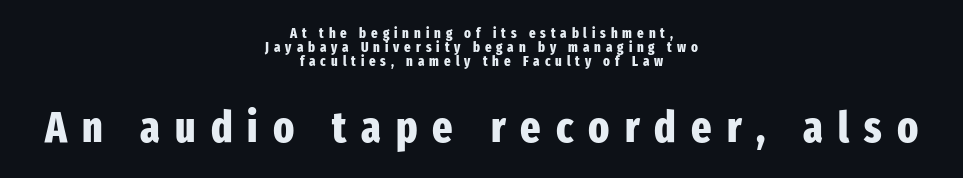
{"serif": "no", "italic": "no", "bold": "yes", "weight": "heavy", "width": "condensed", "stroke_contrast": "low", "x_height": "medium", "monospaced": "no", "underline": "no", "align": "center", "line_spacing": "tight", "line_spacing_ratio": 1.01, "letter_spacing": "wide", "letter_spacing_em": 0.35, "larger_block": "second", "size_ratio": 3.07, "glyph_px": 43}
